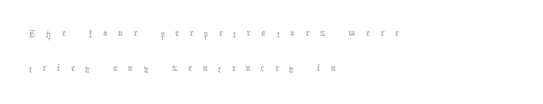
The image shows 25 px text type, upright; set left-aligned, normal line spacing (1.4x), unusually wide letter spacing (+0.4 em), not underlined.
